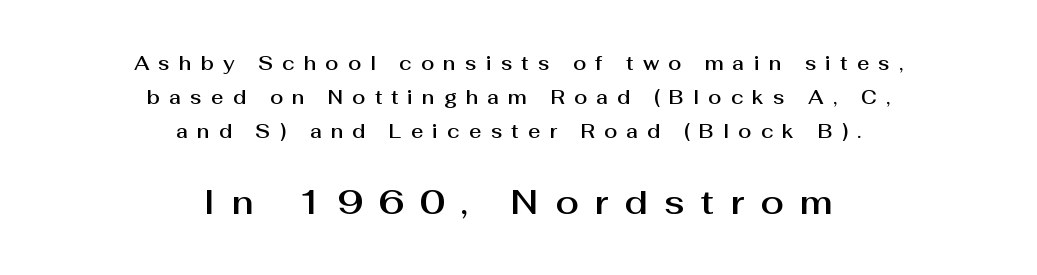
A typesetter would call this heavily tracked-out type. Which margin do the lines hug? Neither — every line sits in the middle. You get the small type first, then a jump to larger type. Vertical strokes here are truly vertical. Each letter keeps its own natural width here, so spacing adapts to shape. No feet cap the strokes, marking this as sans-serif type.
